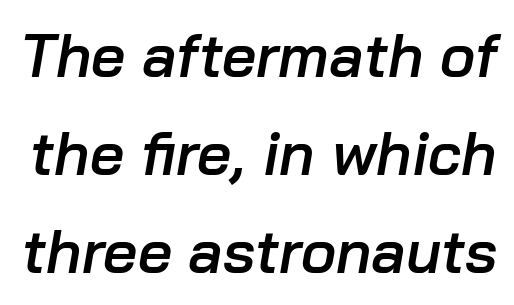
The image shows 60 px semibold type, italic (leaning right); set normal line spacing (1.63x), normal letter spacing, not underlined; low stroke contrast and a medium x-height.
